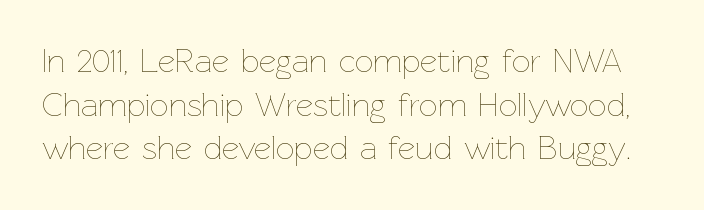
The image shows 33 px thin type, upright; set normal line spacing (1.32x), normal letter spacing, not underlined; low stroke contrast and a medium x-height.
